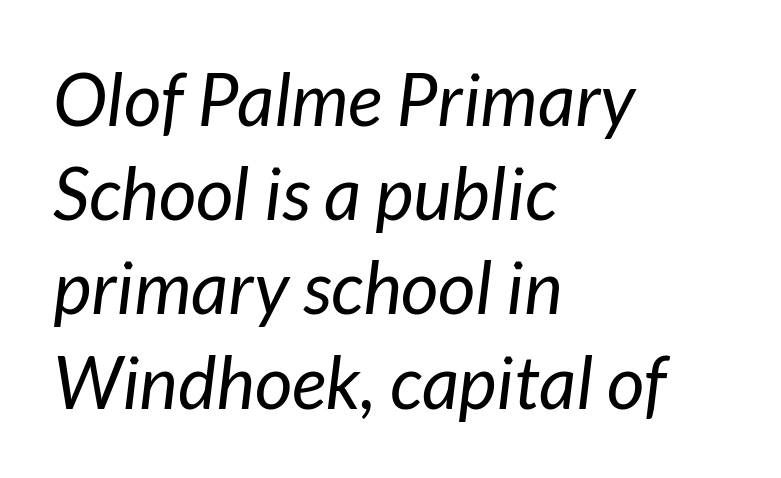
The image shows 73 px regular-weight type, italic (leaning right); set left-aligned, normal line spacing (1.29x), normal letter spacing, not underlined; low stroke contrast and a medium x-height.
